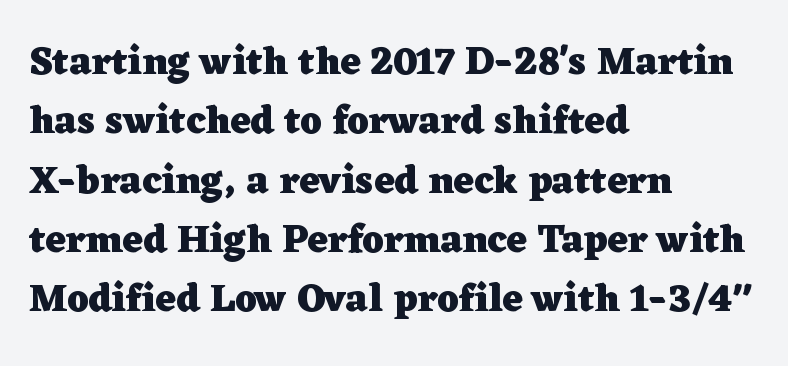
The image shows 39 px heavy, wide serif type, upright; set left-aligned, normal line spacing (1.52x), normal letter spacing, not underlined; low stroke contrast and a medium x-height.
